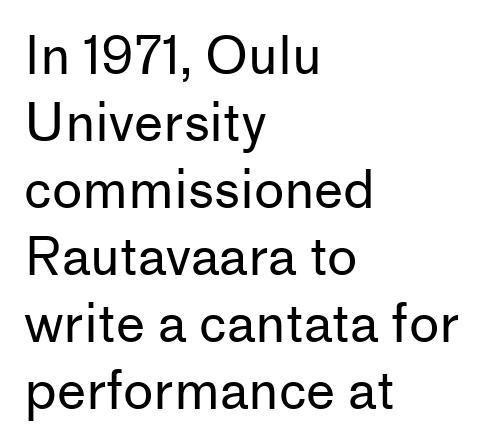
{"serif": "no", "italic": "no", "bold": "no", "weight": "regular", "width": "normal", "stroke_contrast": "low", "x_height": "medium", "monospaced": "no", "underline": "no", "align": "left", "line_spacing": "normal", "line_spacing_ratio": 1.29, "letter_spacing": "normal", "letter_spacing_em": 0.0, "glyph_px": 52}
